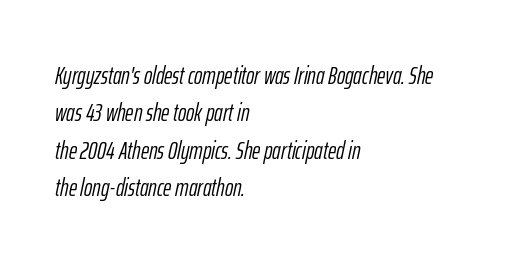
Posture: slanted. Underline: absent. This block has exactly the height ordinary leading produces. How are the letters spaced? Ordinarily, with no added tracking. The ragged edge is on the right, which tells us the setting is flush left. Counters stay open thanks to moderate or lighter strokes.
